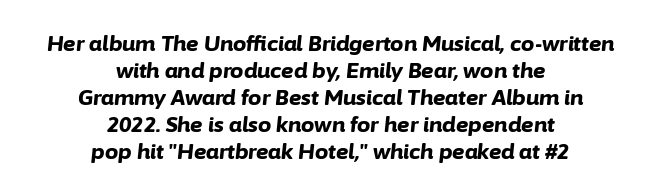
The image shows 21 px bold type, italic (leaning right); set centered, normal line spacing (1.28x), normal letter spacing, not underlined.
